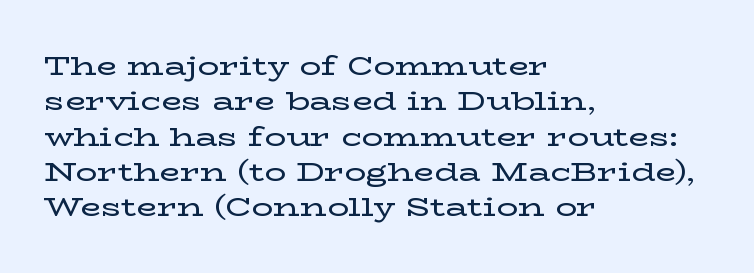
The image shows 27 px text type, upright; set left-aligned, normal line spacing (1.31x), normal letter spacing, not underlined.
